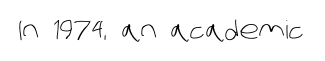
Ink coverage per letter is moderate at most. Check the space under the baseline: it is left empty. Nobody touched the tracking dial on this one.
